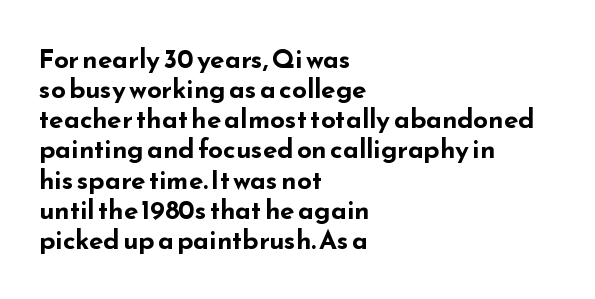
The image shows 26 px bold type, upright; set left-aligned, line spacing 1.16x, normal letter spacing, not underlined.
